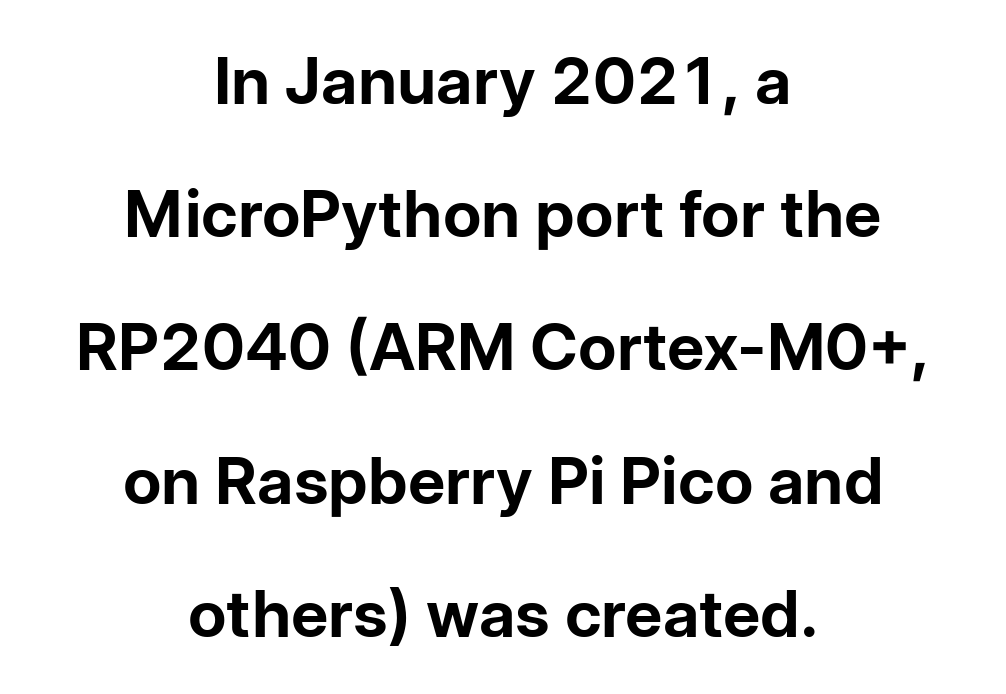
The font's upright variant was chosen for this text. This sample is center-justified, so both line endings float freely. The letters advance in unequal steps, a hallmark of proportional type. The area under the type is left untouched. Heavy, bold letterforms. Caption: standard tracking, unaltered.
